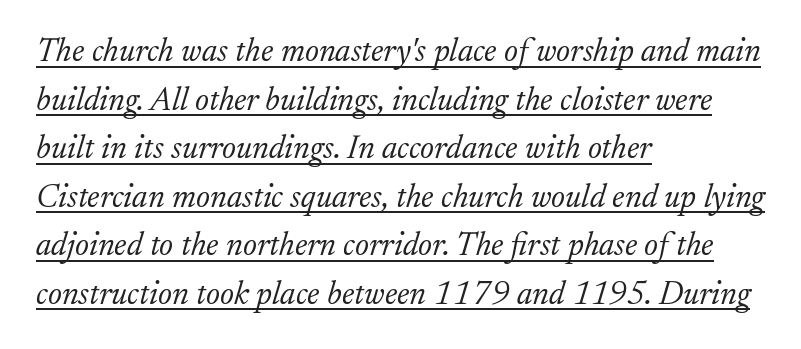
Emphasis-style slanted type is in use. Like a heading marked for emphasis, these lines bear an underscore. Visually the block forms a straight wall on the left and a jagged coastline on the right. In terms of letterspacing, this is plain default setting. The space between consecutive lines is moderate. Each letter keeps its own natural width here, so spacing adapts to shape.
